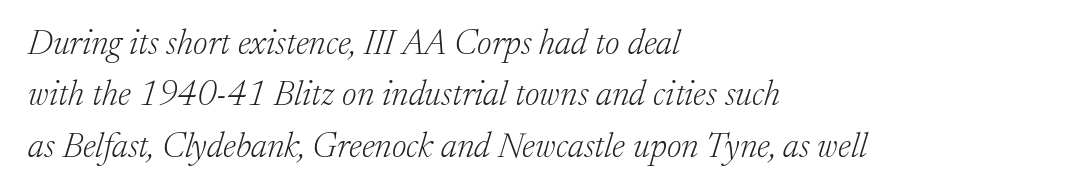
Q: Is the text bold? A: No.
Q: Is the text italic (slanted)? A: Yes, it leans right by about 17 degrees.
Q: Is the typeface a serif or a sans-serif typeface? A: Serif.
Q: Is the text underlined? A: No.
Q: How is the paragraph aligned? A: Left-aligned.
Q: Is the spacing between letters normal or unusually wide? A: Normal.
Q: Is the spacing between lines tight, normal or loose? A: Normal.
Q: Width (condensed, normal, or wide)? A: Normal.
Q: Stroke contrast? A: Low.
Q: x-height? A: Medium.
Q: Monospaced? A: No.
